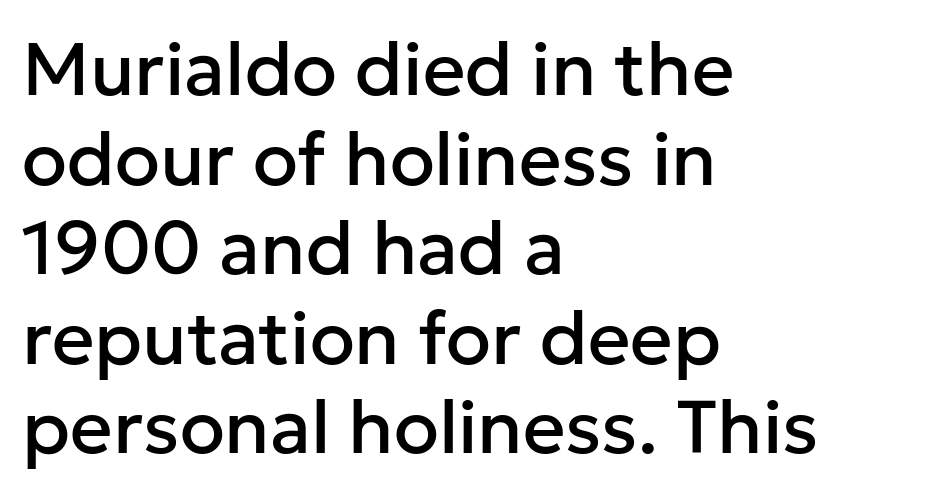
The image shows 74 px sans-serif type, upright; set left-aligned, line spacing 1.21x, normal letter spacing, not underlined; low stroke contrast and a medium x-height.
